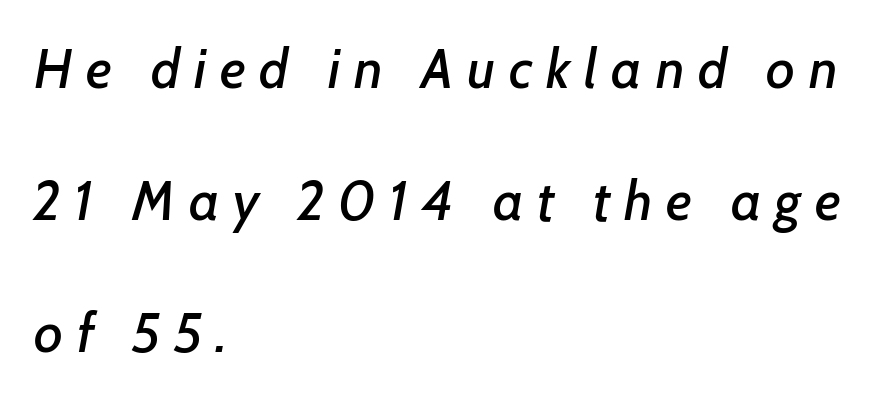
{"italic": "yes", "lean": "right", "slant_degrees": 7, "width": "normal", "stroke_contrast": "low", "x_height": "medium", "monospaced": "no", "underline": "no", "align": "left", "line_spacing": "loose", "line_spacing_ratio": 2.4, "letter_spacing": "wide", "letter_spacing_em": 0.25, "glyph_px": 55}
